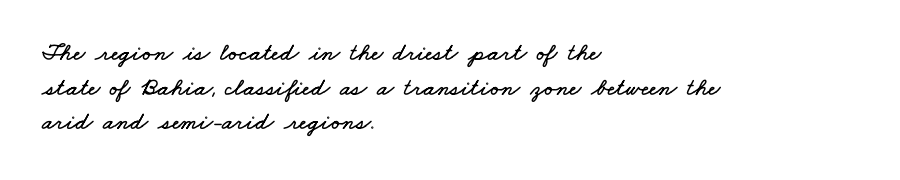
{"underline": "no", "align": "left", "line_spacing": "normal", "line_spacing_ratio": 1.39, "letter_spacing": "normal", "letter_spacing_em": 0.0, "glyph_px": 25}
